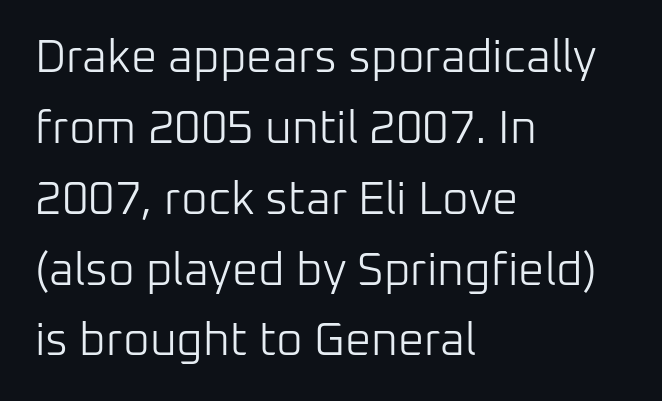
The image shows 46 px light sans-serif type, upright; set left-aligned, normal line spacing (1.54x), normal letter spacing, not underlined; low stroke contrast and a medium x-height.
